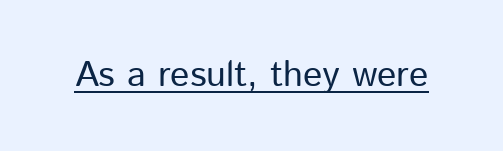
Q: Is the text bold? A: No.
Q: Is the text italic (slanted)? A: No, it is upright.
Q: Is the typeface a serif or a sans-serif typeface? A: Sans-serif.
Q: Is the text underlined? A: Yes.
Q: Is the spacing between letters normal or unusually wide? A: Normal.
Q: Width (condensed, normal, or wide)? A: Normal.
Q: Stroke contrast? A: Low.
Q: x-height? A: Medium.
Q: Monospaced? A: No.
